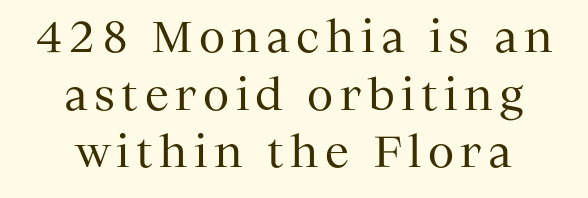
The image shows 43 px regular-weight serif type, upright; set centered, normal line spacing (1.34x), not underlined; medium stroke contrast and a medium x-height.
